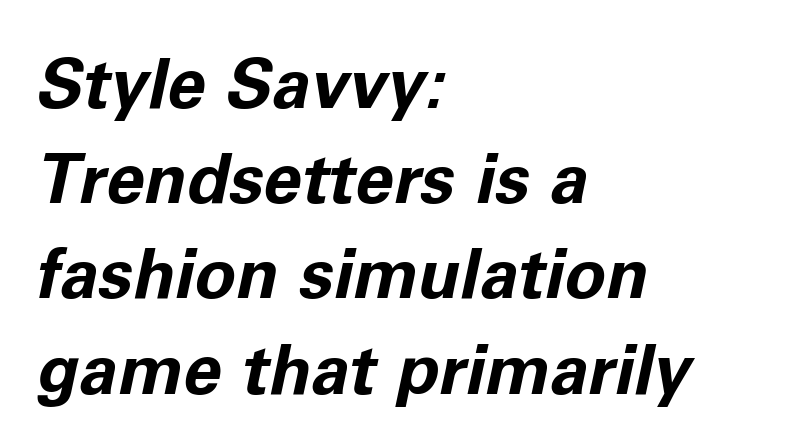
The image shows 69 px bold type, italic (leaning right); set left-aligned, normal line spacing (1.38x), normal letter spacing, not underlined; low stroke contrast and a medium x-height.
